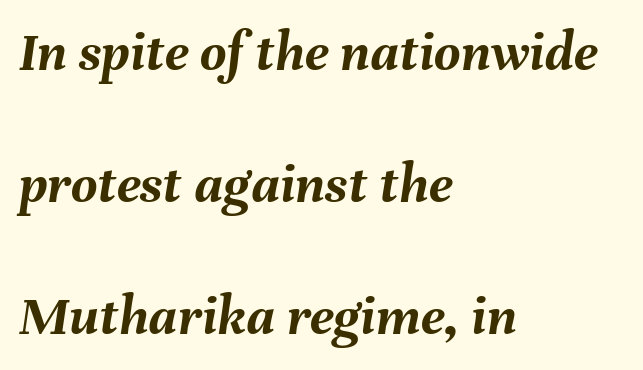
Standard letterfit; no display-style spreading of the glyphs. Look at the stroke-to-counter ratio: heavy, a bold. This rendering features lettering with no underline. Each letter keeps its own natural width here, so spacing adapts to shape.
